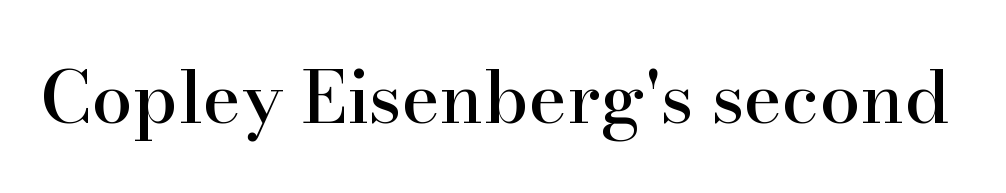
The image shows 73 px serif type, upright; set normal letter spacing, not underlined; high stroke contrast and a small x-height.
